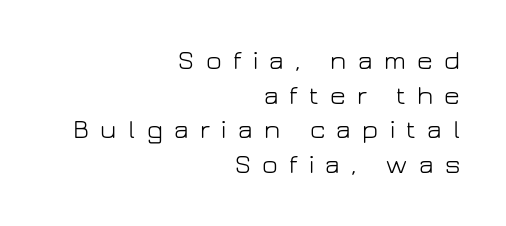
The image shows 27 px text type, upright; set right-aligned, normal line spacing (1.28x), unusually wide letter spacing (+0.42 em), not underlined.
